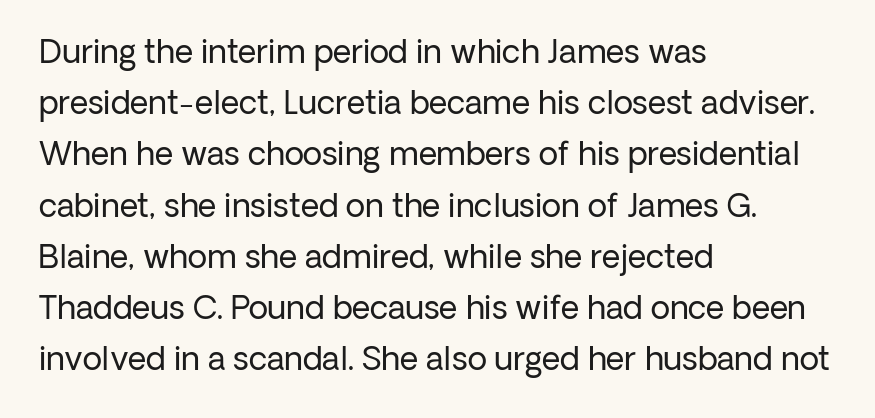
Reading down the column, the eye jumps a familiar distance to each next line. A student would call this left alignment; a typographer would say flush left, rag right. Are there feet on the stems? There aren't — it's a sans. Is this a fixed-width face? No — the glyphs have proportional, varying widths. Vertical stems look standard width or narrower in stroke.
